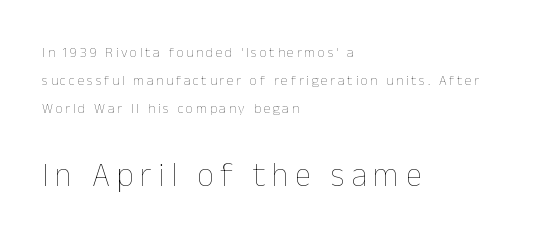
{"italic": "no", "bold": "no", "weight": "thin", "width": "normal", "stroke_contrast": "low", "x_height": "medium", "monospaced": "no", "underline": "no", "align": "left", "line_spacing": "loose", "line_spacing_ratio": 2.0, "larger_block": "second", "size_ratio": 2.36, "glyph_px": 33}
